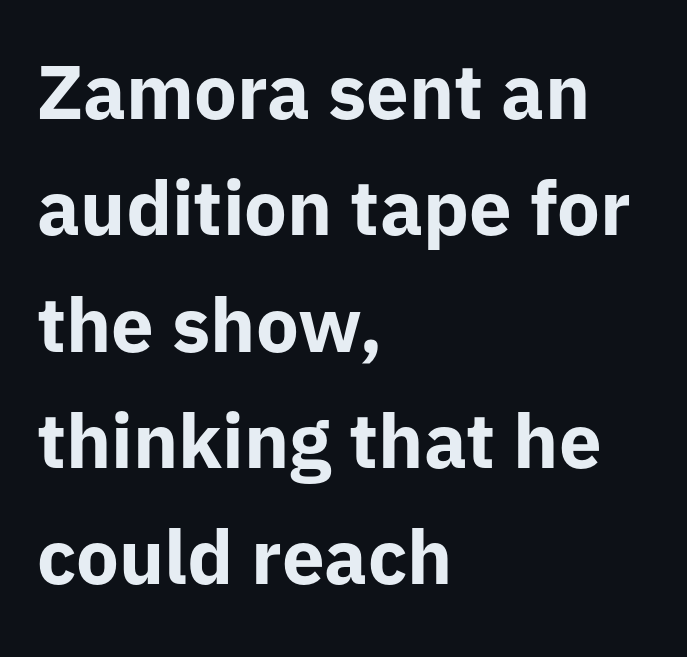
Heavy, bold letterforms. The type family on display is of the sans-serif kind. Quick note: interline space is typical. Visually the block forms a straight wall on the left and a jagged coastline on the right. Short note: letters normally spaced.
